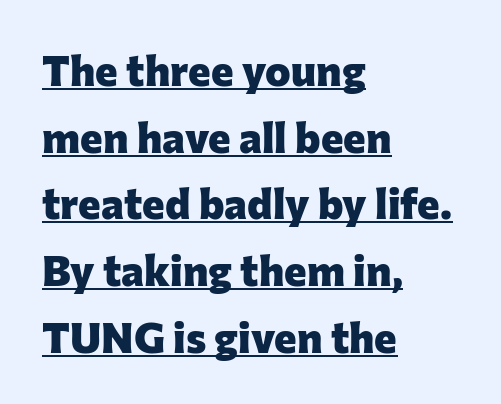
{"serif": "no", "italic": "no", "bold": "yes", "weight": "heavy", "width": "normal", "stroke_contrast": "low", "x_height": "medium", "monospaced": "no", "underline": "yes", "align": "left", "line_spacing": "normal", "line_spacing_ratio": 1.55, "letter_spacing": "normal", "letter_spacing_em": 0.0, "glyph_px": 43}
